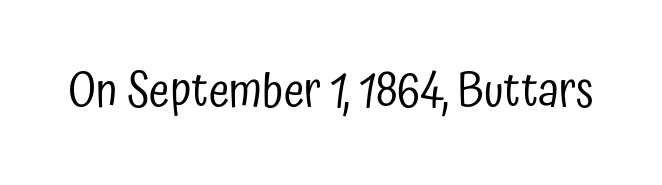
Unbolded letterforms with no extra heft. Is this a fixed-width face? No — the glyphs have proportional, varying widths. Ascenders rise straight up at ninety degrees. The passage shown is typeset with a sans-serif family. A typesetter would call this zero additional tracking.
